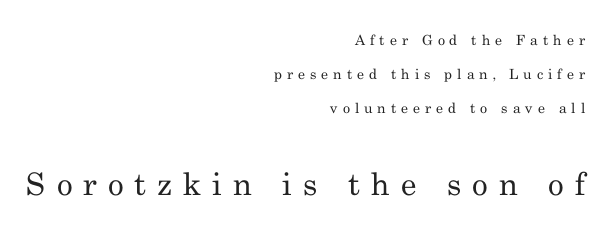
Q: Is the text bold? A: No.
Q: Is the text italic (slanted)? A: No, it is upright.
Q: Is the typeface a serif or a sans-serif typeface? A: Serif.
Q: Is the text underlined? A: No.
Q: How is the paragraph aligned? A: Right-aligned.
Q: Is the spacing between letters normal or unusually wide? A: Unusually wide.
Q: Is the spacing between lines tight, normal or loose? A: Loose.
Q: Which block of text is set in a larger size, the first (top) or the second (bottom)? A: The second (bottom) one.
Q: Width (condensed, normal, or wide)? A: Normal.
Q: Stroke contrast? A: Medium.
Q: x-height? A: Small.
Q: Monospaced? A: No.
